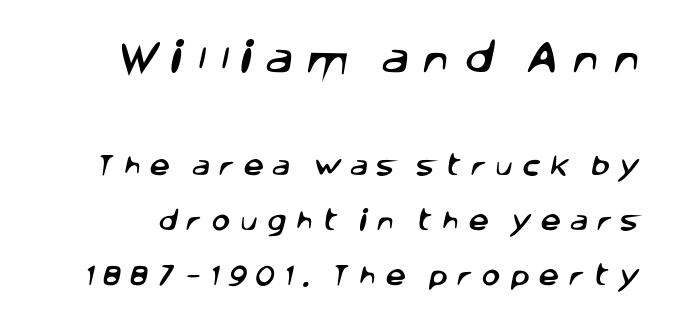
Scale decreases going downward across the two blocks. Line spacing here is loose. Check under the words: just untouched page. You could not count columns in this text — the font is proportionally spaced. The characters display no serif detailing; their extremities are plain.
